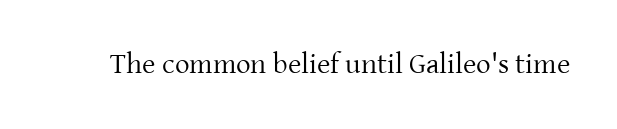
Q: Is the text bold? A: No.
Q: Is the text italic (slanted)? A: No, it is upright.
Q: Is the typeface a serif or a sans-serif typeface? A: Serif.
Q: Is the text underlined? A: No.
Q: Is the spacing between letters normal or unusually wide? A: Normal.
Q: Width (condensed, normal, or wide)? A: Normal.
Q: Stroke contrast? A: Low.
Q: x-height? A: Medium.
Q: Monospaced? A: No.
